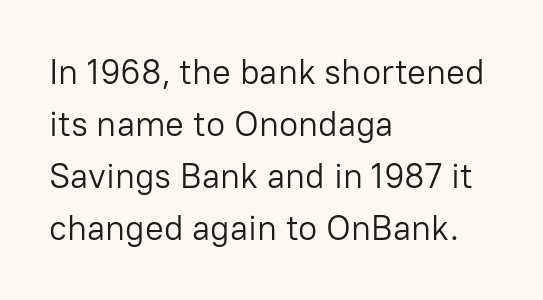
{"serif": "no", "italic": "no", "bold": "no", "weight": "light", "width": "normal", "stroke_contrast": "low", "x_height": "medium", "monospaced": "no", "underline": "no", "align": "left", "line_spacing": "normal", "line_spacing_ratio": 1.49, "letter_spacing": "normal", "letter_spacing_em": 0.0, "glyph_px": 35}
